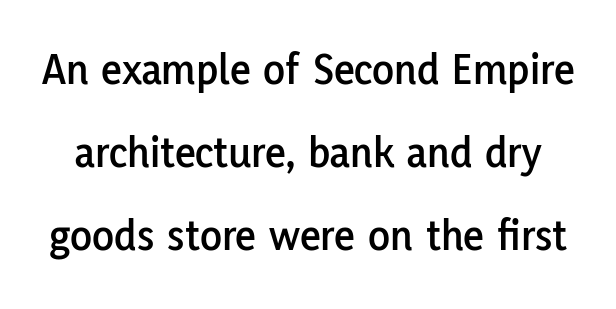
{"serif": "no", "italic": "no", "width": "normal", "stroke_contrast": "low", "x_height": "medium", "monospaced": "no", "underline": "no", "line_spacing_ratio": 1.85, "letter_spacing": "normal", "letter_spacing_em": 0.0, "glyph_px": 45}
